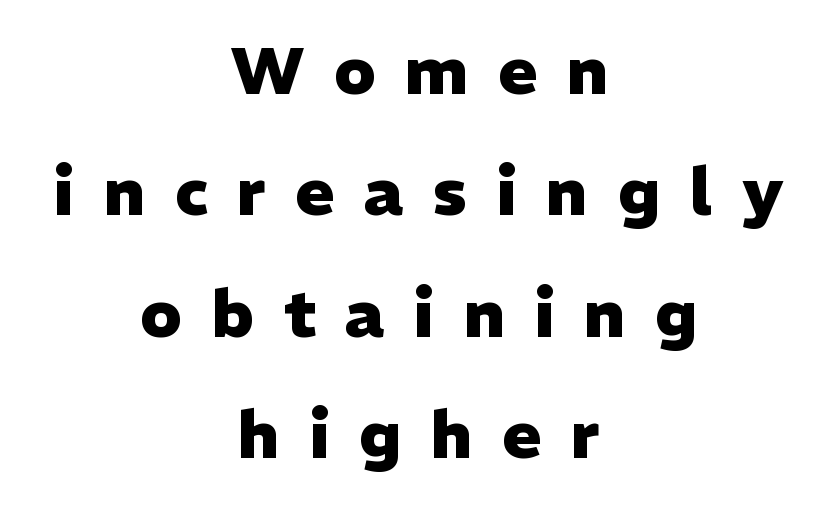
Q: Is the text bold? A: Yes.
Q: Is the text italic (slanted)? A: No, it is upright.
Q: Is the typeface a serif or a sans-serif typeface? A: Sans-serif.
Q: Is the text underlined? A: No.
Q: How is the paragraph aligned? A: Centered.
Q: Is the spacing between letters normal or unusually wide? A: Unusually wide.
Q: Width (condensed, normal, or wide)? A: Normal.
Q: Stroke contrast? A: Low.
Q: x-height? A: Medium.
Q: Monospaced? A: No.
